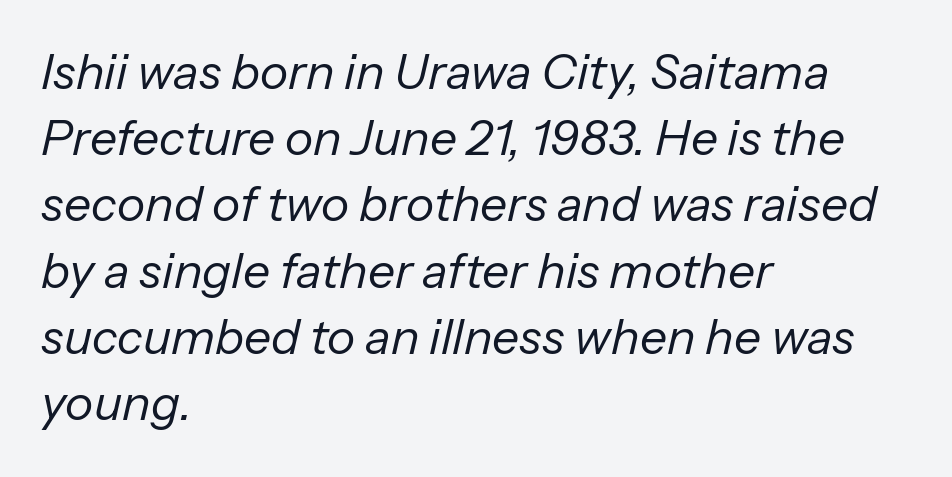
A typesetter would call this proportional, since set widths differ per character. Typeset ragged right — the left edge is the straight one. Rendered with sloped, italic letterforms. Decoration check: the copy has no underline. Rows of type keep a routine distance in the vertical direction. The tracking reads as untouched default to a designer's eye.
